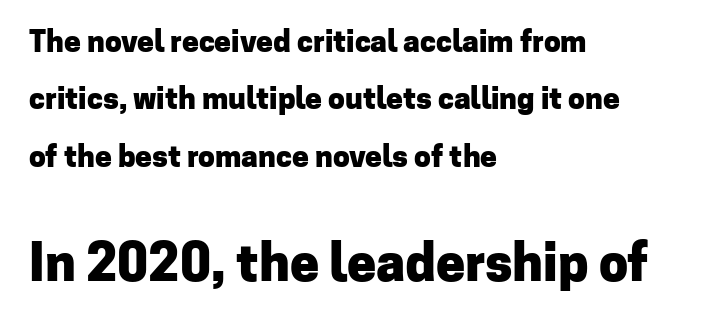
Q: Is the text bold? A: Yes.
Q: Is the text italic (slanted)? A: No, it is upright.
Q: Is the typeface a serif or a sans-serif typeface? A: Sans-serif.
Q: Is the text underlined? A: No.
Q: How is the paragraph aligned? A: Left-aligned.
Q: Is the spacing between letters normal or unusually wide? A: Normal.
Q: Is the spacing between lines tight, normal or loose? A: Loose.
Q: Which block of text is set in a larger size, the first (top) or the second (bottom)? A: The second (bottom) one.
Q: Width (condensed, normal, or wide)? A: Normal.
Q: Stroke contrast? A: Low.
Q: x-height? A: Medium.
Q: Monospaced? A: No.
